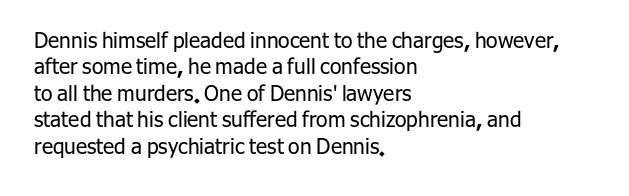
The rendering uses a moderate line-height, typical for paragraphs. Only glyphs here, with clear space below each row. The passage is arranged the way most books set body copy — flush left. Spacing between characters is what you'd get straight out of the box.
